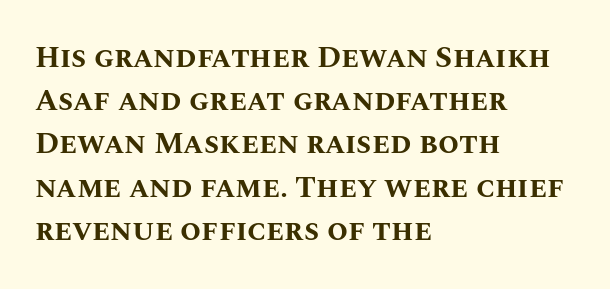
Q: Is the text bold? A: Yes.
Q: Is the text italic (slanted)? A: No, it is upright.
Q: Is the text underlined? A: No.
Q: How is the paragraph aligned? A: Left-aligned.
Q: Is the spacing between letters normal or unusually wide? A: Normal.
Q: Is the spacing between lines tight, normal or loose? A: Normal.
Q: Width (condensed, normal, or wide)? A: Normal.
Q: Stroke contrast? A: Medium.
Q: x-height? A: Large.
Q: Monospaced? A: No.
